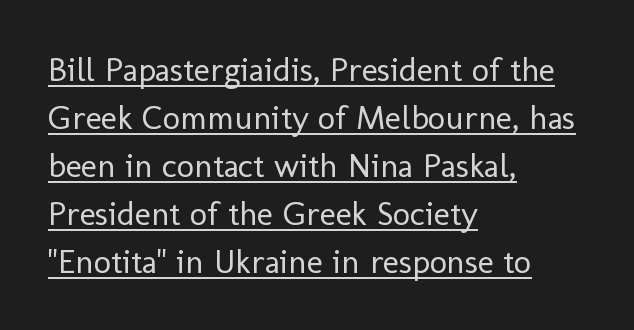
{"serif": "no", "italic": "no", "bold": "no", "weight": "regular", "width": "normal", "stroke_contrast": "low", "x_height": "medium", "monospaced": "no", "underline": "yes", "align": "left", "line_spacing": "normal", "line_spacing_ratio": 1.41, "letter_spacing": "normal", "letter_spacing_em": 0.0, "glyph_px": 34}
